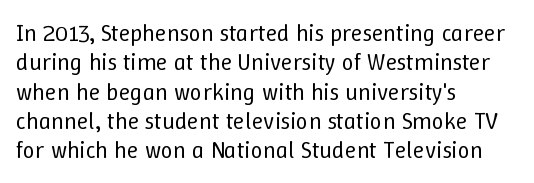
Q: Is the text bold? A: No.
Q: Is the text italic (slanted)? A: No, it is upright.
Q: Is the text underlined? A: No.
Q: How is the paragraph aligned? A: Left-aligned.
Q: Is the spacing between letters normal or unusually wide? A: Normal.
